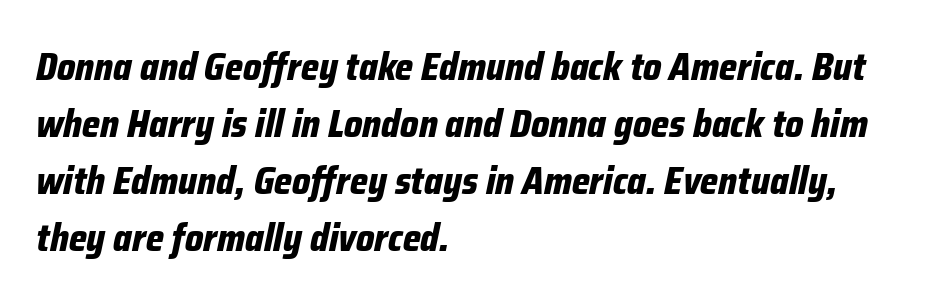
Q: Is the text bold? A: Yes.
Q: Is the text italic (slanted)? A: Yes, it leans right by about 12 degrees.
Q: Is the text underlined? A: No.
Q: How is the paragraph aligned? A: Left-aligned.
Q: Is the spacing between letters normal or unusually wide? A: Normal.
Q: Is the spacing between lines tight, normal or loose? A: Normal.
Q: Width (condensed, normal, or wide)? A: Condensed.
Q: Stroke contrast? A: Low.
Q: x-height? A: Medium.
Q: Monospaced? A: No.
